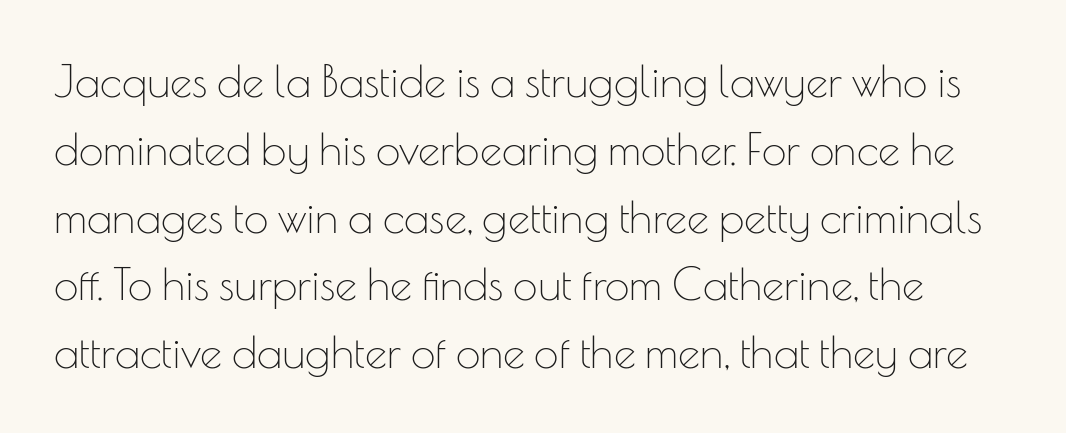
{"serif": "no", "italic": "no", "bold": "no", "weight": "thin", "width": "normal", "stroke_contrast": "low", "x_height": "small", "monospaced": "no", "underline": "no", "line_spacing": "normal", "line_spacing_ratio": 1.54, "letter_spacing": "normal", "letter_spacing_em": 0.0, "glyph_px": 44}
